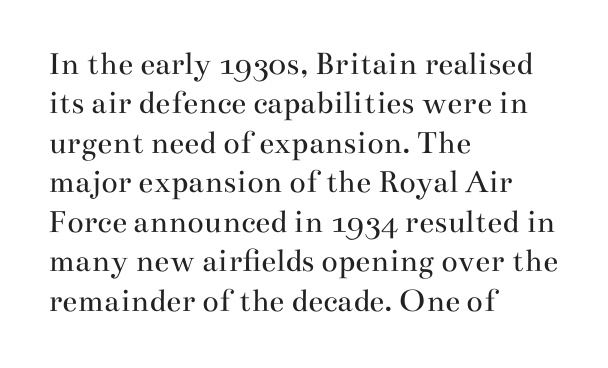
Do the characters align in a grid? No, the font is proportional. Clear beneath every line of the passage. The lettering stays uniformly vertical, giving the passage a roman look. The rendering keeps characters at their native spacing.
